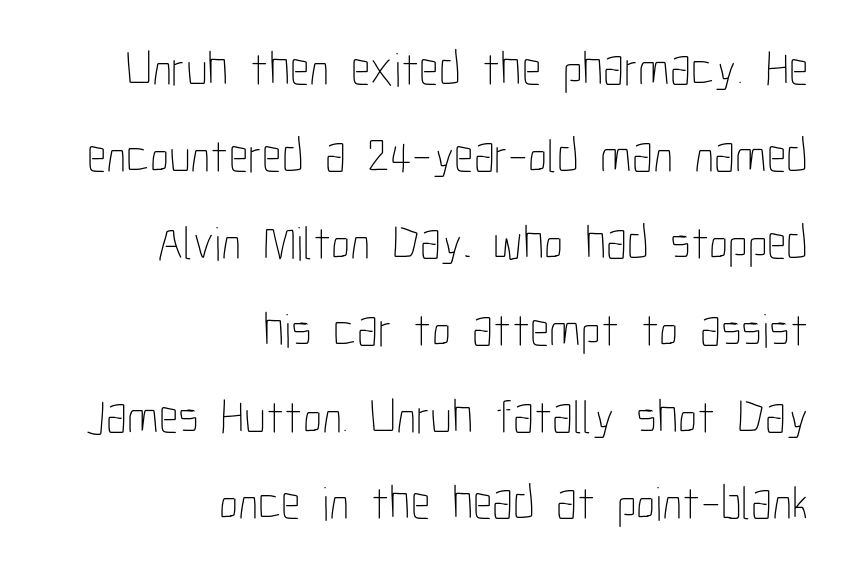
Q: Is the text bold? A: No.
Q: Is the text italic (slanted)? A: No, it is upright.
Q: Is the text underlined? A: No.
Q: How is the paragraph aligned? A: Right-aligned.
Q: Is the spacing between letters normal or unusually wide? A: Normal.
Q: Width (condensed, normal, or wide)? A: Condensed.
Q: Stroke contrast? A: Low.
Q: x-height? A: Medium.
Q: Monospaced? A: No.
